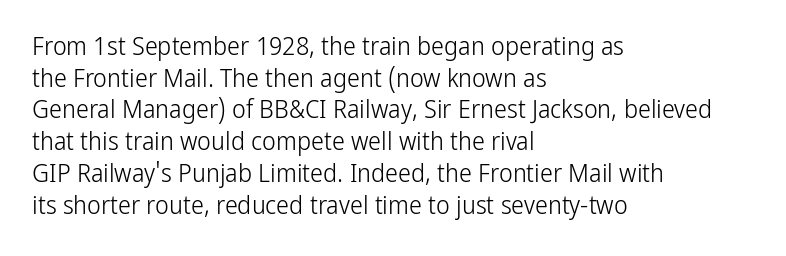
Nope, not italic — everything's standing straight. The font is comparable to plain body text, perhaps lighter. Inter-character spacing is left at the font's built-in metrics. The zone under the glyphs is completely vacant. These lines are set flush left with a ragged right edge.
